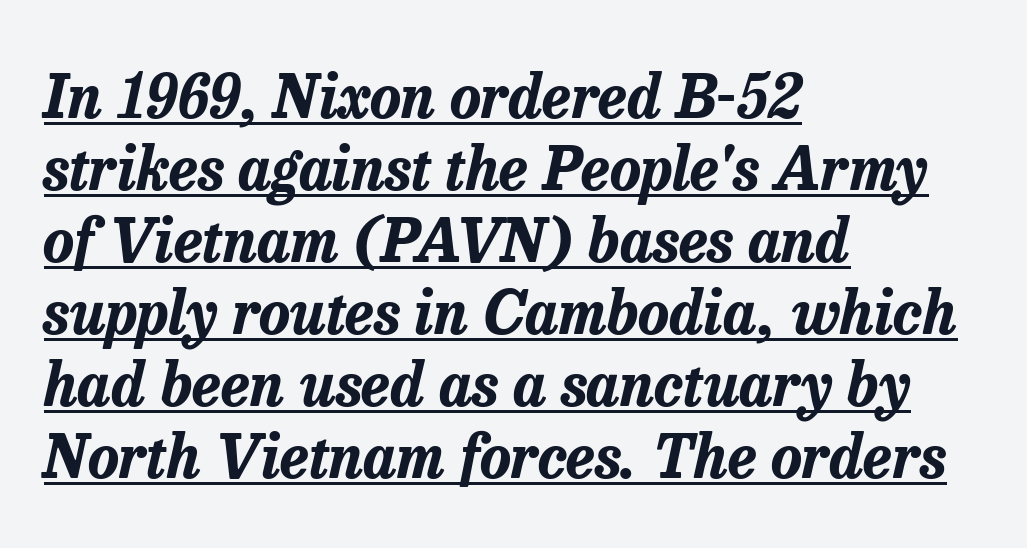
{"italic": "yes", "lean": "right", "slant_degrees": 13, "bold": "yes", "weight": "bold", "width": "normal", "stroke_contrast": "low", "x_height": "medium", "monospaced": "no", "underline": "yes", "align": "left", "line_spacing_ratio": 1.22, "letter_spacing": "normal", "letter_spacing_em": 0.0, "glyph_px": 59}
